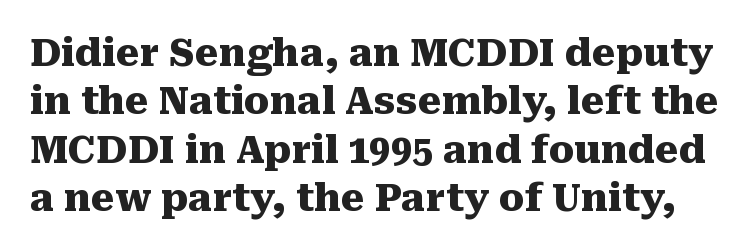
It's the straight-up-and-down kind of type. The foot of each line stays bare and open. Note the varied advance widths — an 'i' is clearly narrower than an 'm'. The gaps between neighbouring characters are ordinary and unremarkable.
